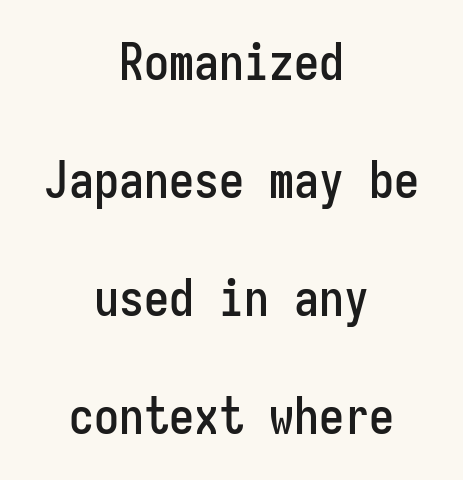
Between one letter and the next there's only the usual sliver of space. The specimen omits any rule beneath the text block's lines. These lines are composed in type without serifs. This block would shrink considerably if given ordinary leading; it's expanded now.
